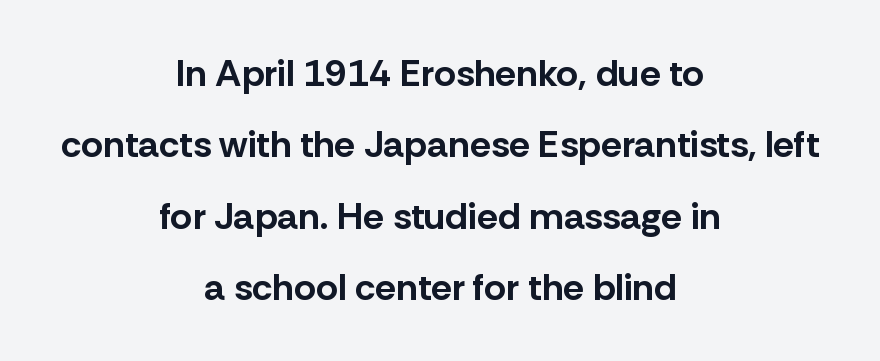
The image shows 38 px bold sans-serif type, upright; set centered, line spacing 1.88x, normal letter spacing, not underlined; low stroke contrast and a medium x-height.
